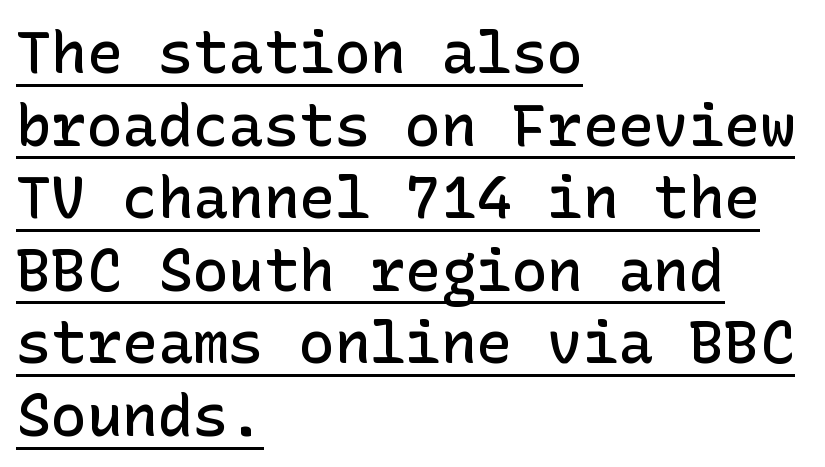
{"serif": "no", "italic": "no", "bold": "semi", "weight": "semibold", "width": "normal", "stroke_contrast": "low", "x_height": "medium", "underline": "yes", "align": "left", "line_spacing_ratio": 1.23, "letter_spacing": "normal", "letter_spacing_em": 0.0, "glyph_px": 59}
